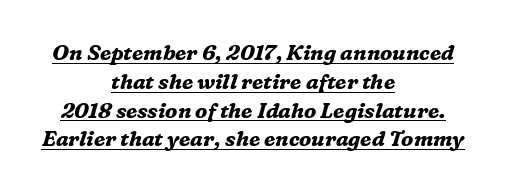
{"italic": "yes", "lean": "right", "slant_degrees": 16, "bold": "yes", "underline": "yes", "align": "center", "line_spacing": "normal", "line_spacing_ratio": 1.37, "letter_spacing": "normal", "letter_spacing_em": 0.0, "glyph_px": 21}
